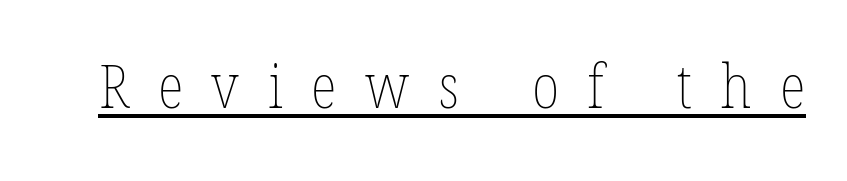
Between one letter and the next there's a generous, obvious gap. Nothing heavy about these letters — not bold at all. Quick note: underline on. Spacing verdict: proportional, widths tailored to each character.
